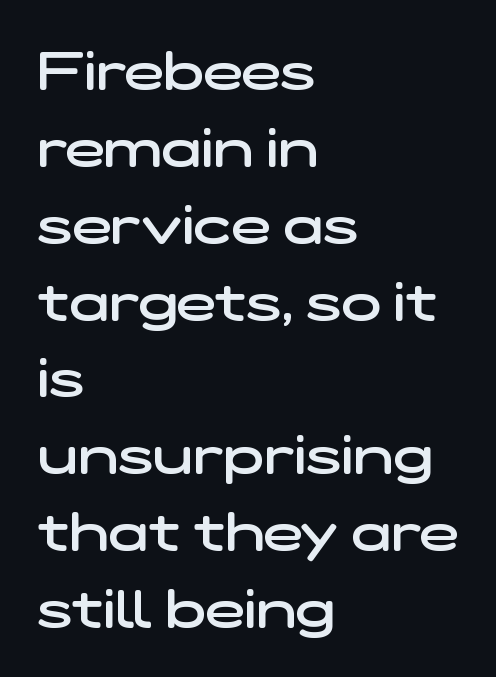
Anything drawn beneath the words? Only blank space. Stems and bowls a touch heavier than normal — semibold. Looks like regular typesetting: each glyph gets only the width it needs. This sample uses plain, unmodified letter spacing.
